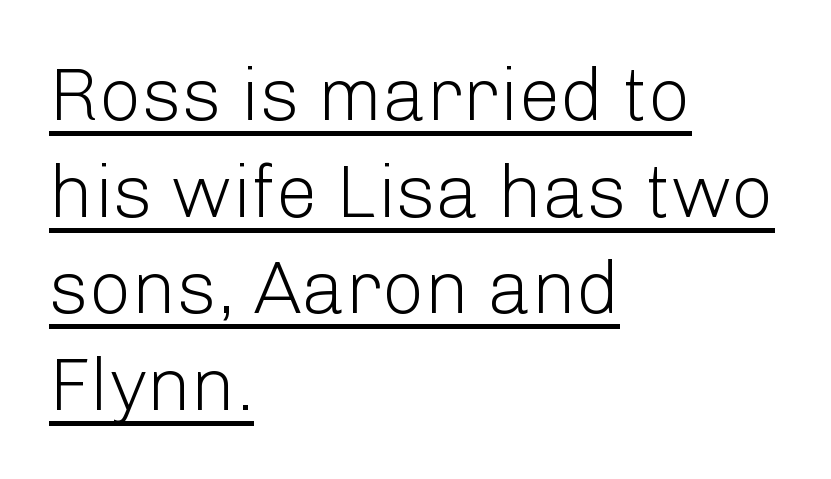
The image shows 75 px light sans-serif type, upright; set left-aligned, normal line spacing (1.29x), normal letter spacing, underlined; low stroke contrast and a medium x-height.
